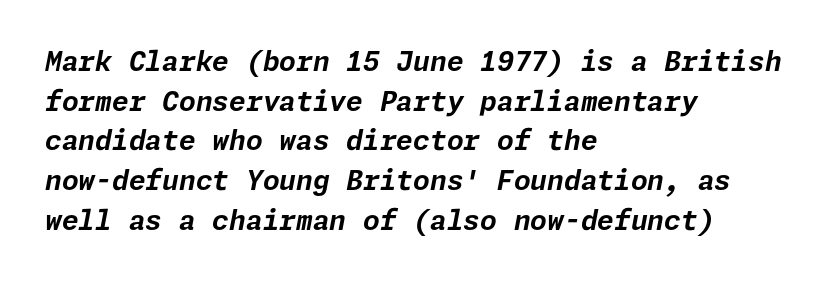
Q: Is the text bold? A: Yes.
Q: Is the text italic (slanted)? A: Yes, it leans right by about 11 degrees.
Q: Is the text underlined? A: No.
Q: How is the paragraph aligned? A: Left-aligned.
Q: Is the spacing between letters normal or unusually wide? A: Normal.
Q: Is the spacing between lines tight, normal or loose? A: Normal.
